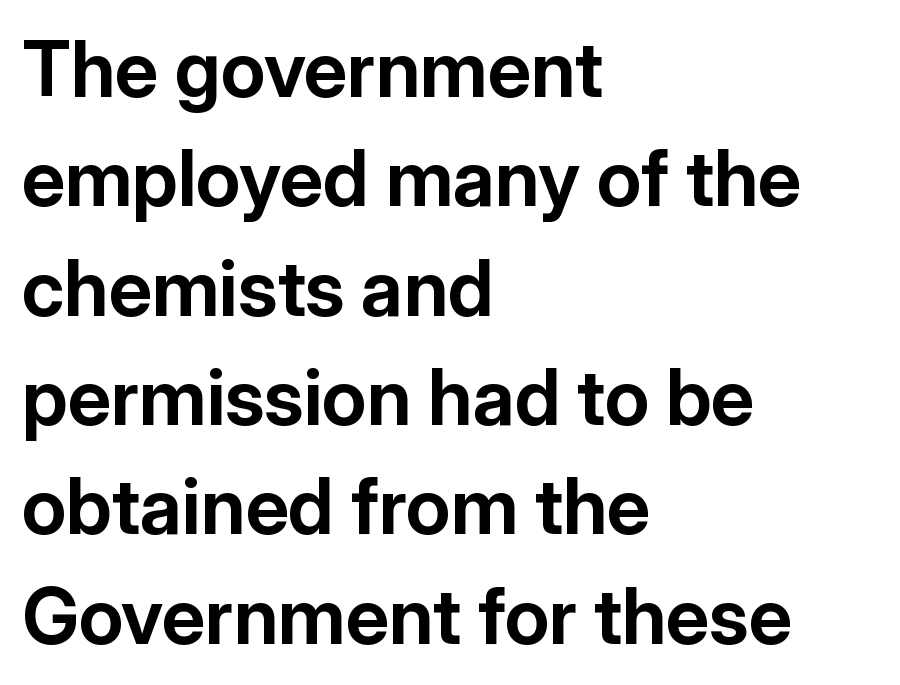
Upright lettering throughout. Classification — sans serif. The letters advance in unequal steps, a hallmark of proportional type. Spacing between characters is what you'd get straight out of the box. Leftover space on each line is placed entirely after the last word.
